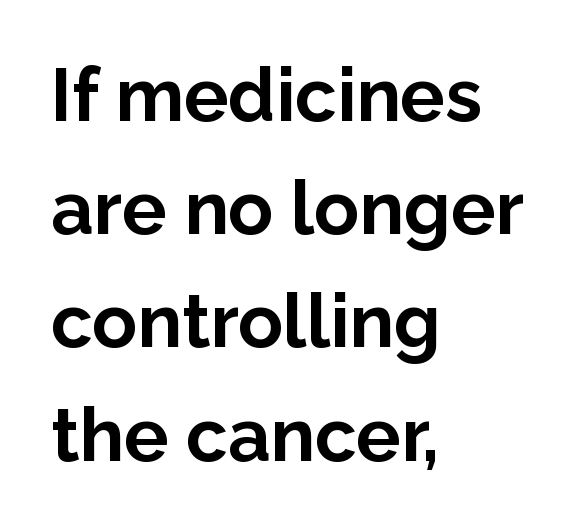
Interline gaps are of average width in this sample. The area under the type is left untouched. The gaps between neighbouring characters are ordinary and unremarkable. Heavy, bold letterforms.
